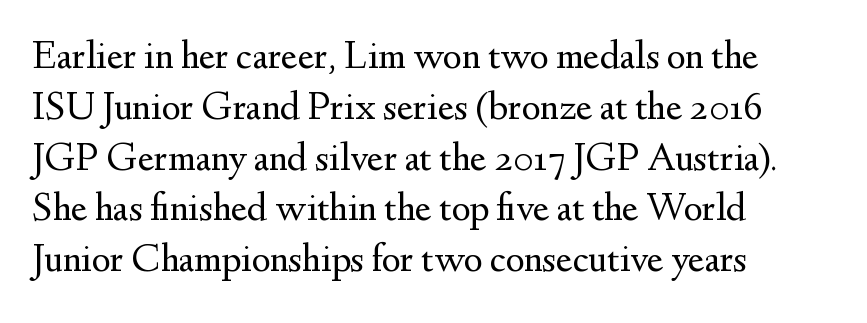
Teacher's note: observe the even left margin — that is flush-left alignment. Observe the serifs anchoring each vertical stroke in this sample. Nobody touched the tracking dial on this one. A bare baseline throughout the passage.
